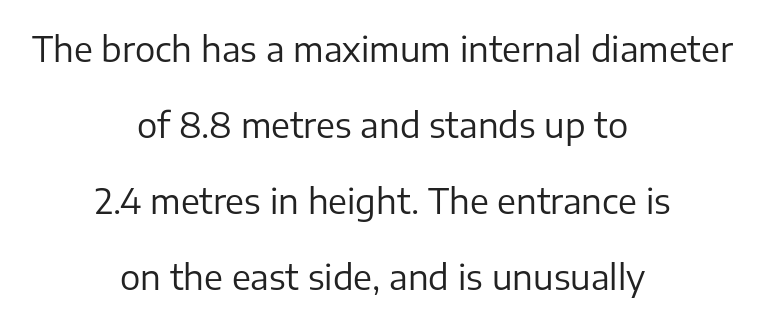
Whoever set this chose breathing room over compactness in the vertical rhythm. The rendering positions every line midway between the sides. Spacing between characters is what you'd get straight out of the box. The characters are drawn with everyday or finer stroke widths. Think of a printed novel: that variable character pitch is what you see here. This sample uses a sans-serif face.
